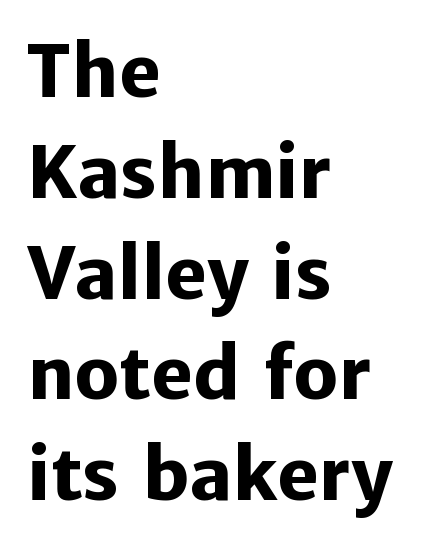
Nothing unusual about the tracking: characters are spaced as the font intends. If you drew a ruler down the left edge, every line would touch it. Tall strokes in this sample are plumb rather than angled. These lines are composed in type without serifs. Heavy-handed strokes throughout: this text is bold.
